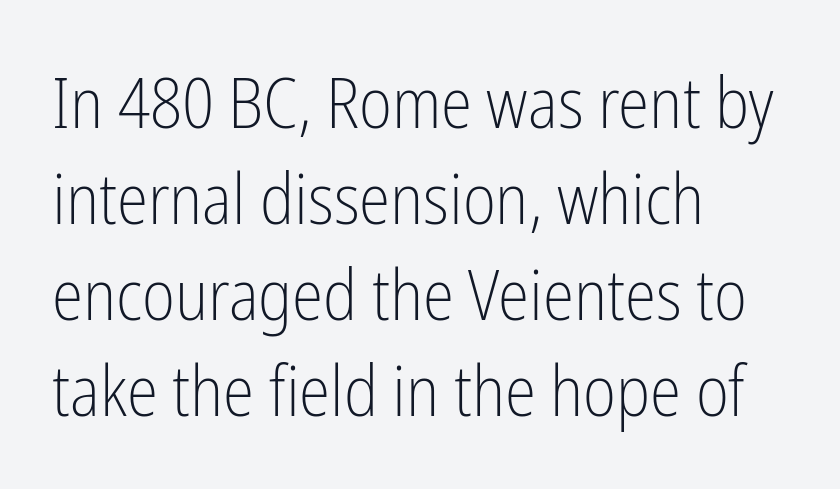
The image shows 71 px light, condensed sans-serif type, upright; set left-aligned, normal line spacing (1.35x), normal letter spacing, not underlined; low stroke contrast and a medium x-height.
